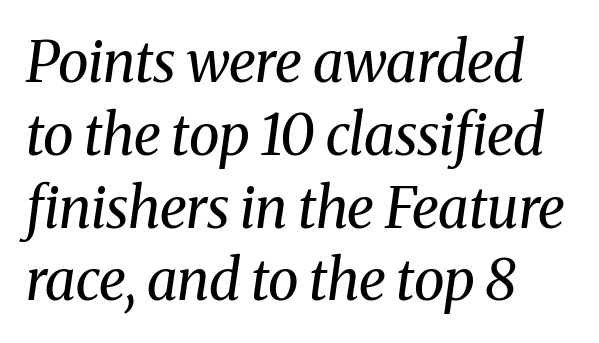
Q: Is the text bold? A: No.
Q: Is the text italic (slanted)? A: Yes, it leans right by about 8 degrees.
Q: Is the typeface a serif or a sans-serif typeface? A: Serif.
Q: Is the text underlined? A: No.
Q: How is the paragraph aligned? A: Left-aligned.
Q: Is the spacing between letters normal or unusually wide? A: Normal.
Q: Is the spacing between lines tight, normal or loose? A: Normal.
Q: Width (condensed, normal, or wide)? A: Normal.
Q: Stroke contrast? A: Medium.
Q: x-height? A: Medium.
Q: Monospaced? A: No.
